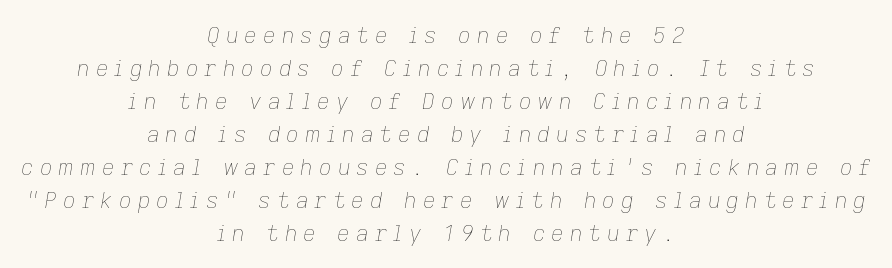
Slant detected: the letters are inclined. Vertical spacing — default. The passage shown is not underscored anywhere. The compositor balanced each line on the midline. Here the glyphs are tracked loosely, breaking word shapes into spaced letters. Is the stroke heavy? The answer is a plain regular-or-lighter.
